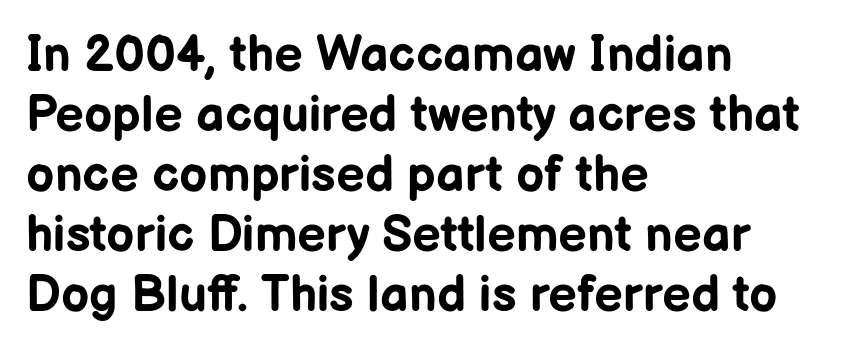
Q: Is the text bold? A: Yes.
Q: Is the text italic (slanted)? A: No, it is upright.
Q: Is the typeface a serif or a sans-serif typeface? A: Sans-serif.
Q: Is the text underlined? A: No.
Q: How is the paragraph aligned? A: Left-aligned.
Q: Is the spacing between letters normal or unusually wide? A: Normal.
Q: Width (condensed, normal, or wide)? A: Normal.
Q: Stroke contrast? A: Low.
Q: x-height? A: Medium.
Q: Monospaced? A: No.
